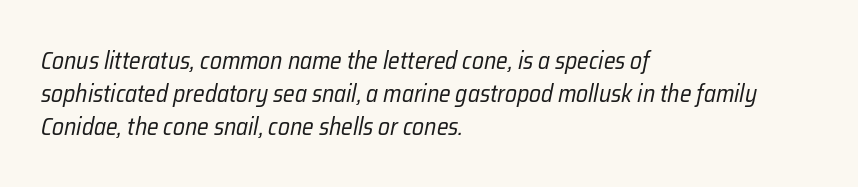
Q: Is the text bold? A: No.
Q: Is the text italic (slanted)? A: Yes, it leans right by about 12 degrees.
Q: Is the text underlined? A: No.
Q: How is the paragraph aligned? A: Left-aligned.
Q: Is the spacing between letters normal or unusually wide? A: Normal.
Q: Is the spacing between lines tight, normal or loose? A: Normal.
